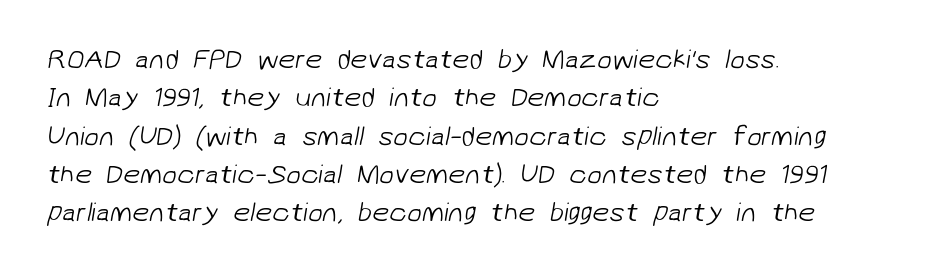
Q: Is the text bold? A: No.
Q: Is the text underlined? A: No.
Q: How is the paragraph aligned? A: Left-aligned.
Q: Is the spacing between letters normal or unusually wide? A: Normal.
Q: Is the spacing between lines tight, normal or loose? A: Normal.
